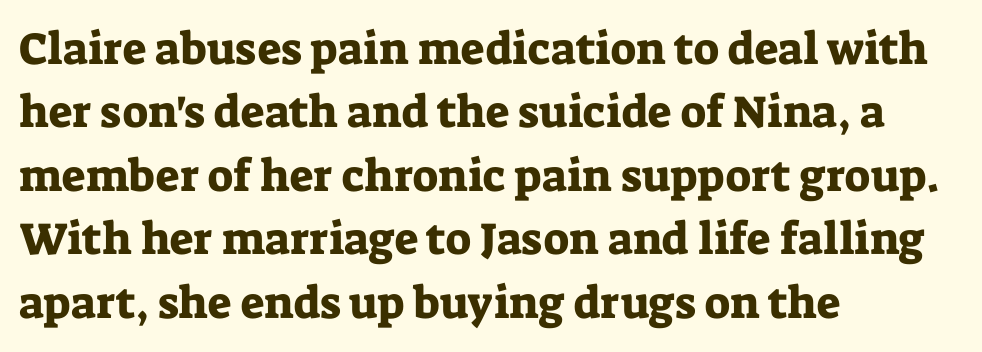
You can tell from the footed stems that serif type was used. Nope, not italic — everything's standing straight. Students, observe: this is what conventionally led text looks like. Each word holds together tightly as a unit, with standard inter-letter gaps. The words here are not underlined. Reading down the block, your eye returns to a fixed left position each line.
